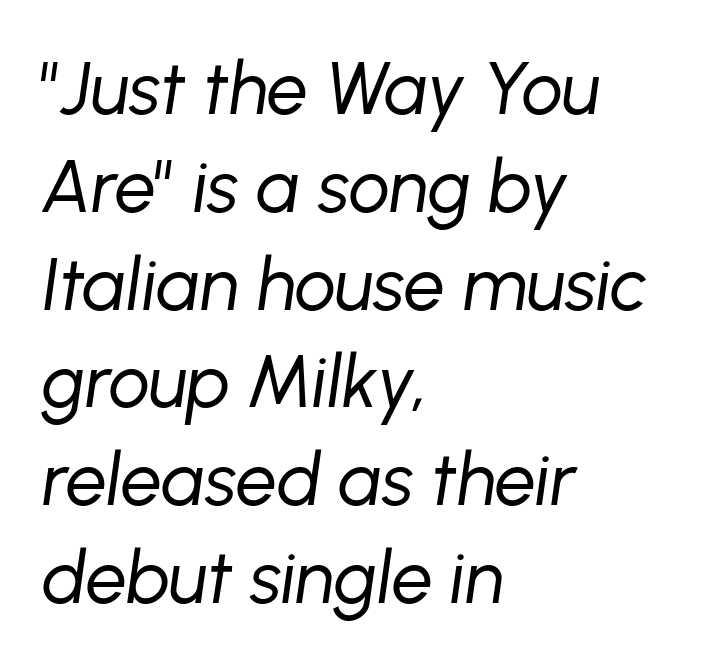
The image shows 73 px regular-weight type, italic (leaning right); set left-aligned, normal line spacing (1.34x), normal letter spacing, not underlined; low stroke contrast and a medium x-height.
